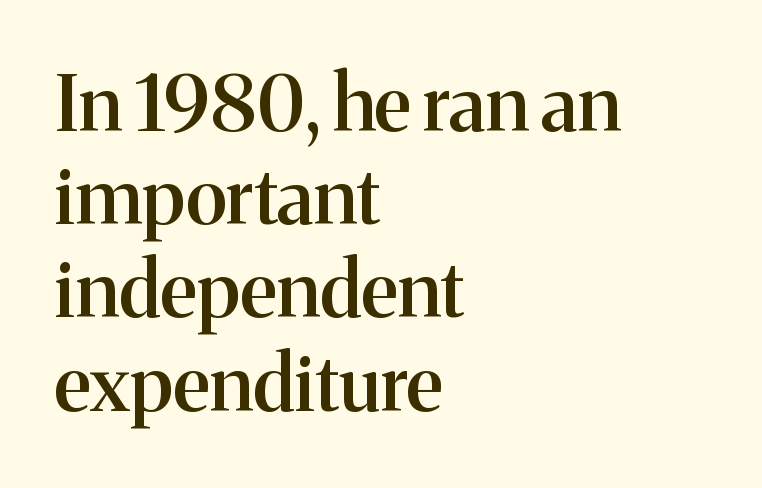
The space directly below the letters is spotless. The passage shown has conventional tracking throughout. Does the lettering tilt? It doesn't — this is upright. The paragraph shown leans on its left margin.
